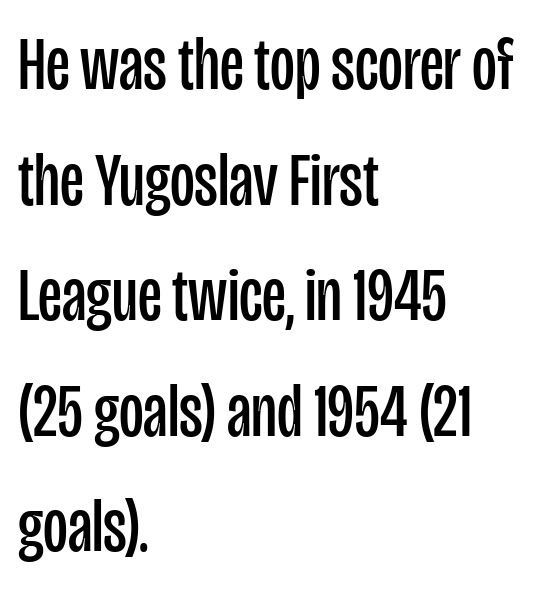
Q: Is the text bold? A: No.
Q: Is the text italic (slanted)? A: No, it is upright.
Q: Is the typeface a serif or a sans-serif typeface? A: Sans-serif.
Q: Is the text underlined? A: No.
Q: How is the paragraph aligned? A: Left-aligned.
Q: Is the spacing between letters normal or unusually wide? A: Normal.
Q: Is the spacing between lines tight, normal or loose? A: Normal.
Q: Width (condensed, normal, or wide)? A: Condensed.
Q: Stroke contrast? A: Low.
Q: x-height? A: Large.
Q: Monospaced? A: No.
